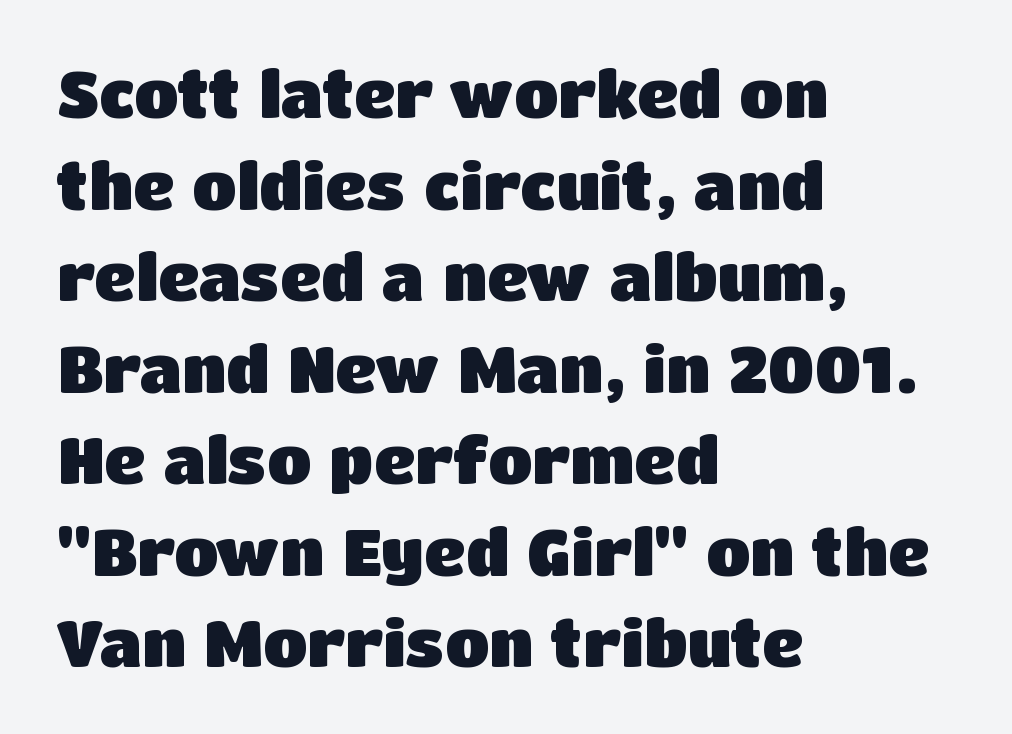
{"serif": "no", "italic": "no", "bold": "yes", "weight": "heavy", "width": "normal", "stroke_contrast": "low", "x_height": "large", "monospaced": "no", "underline": "no", "align": "left", "line_spacing": "normal", "line_spacing_ratio": 1.43, "letter_spacing": "normal", "letter_spacing_em": 0.0, "glyph_px": 64}
